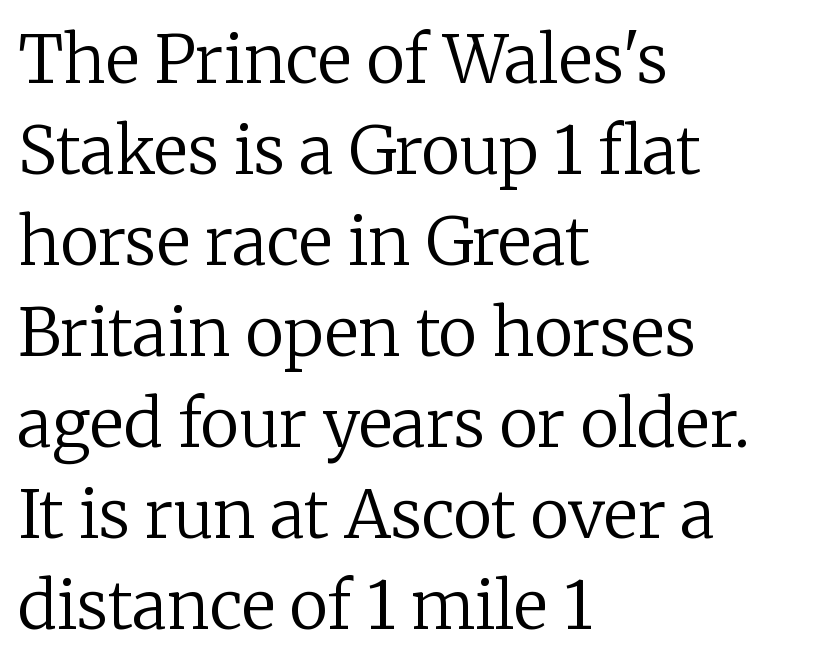
{"serif": "yes", "italic": "no", "bold": "no", "weight": "regular", "width": "normal", "stroke_contrast": "low", "x_height": "medium", "monospaced": "no", "underline": "no", "align": "left", "line_spacing": "normal", "line_spacing_ratio": 1.38, "letter_spacing": "normal", "letter_spacing_em": 0.0, "glyph_px": 66}
